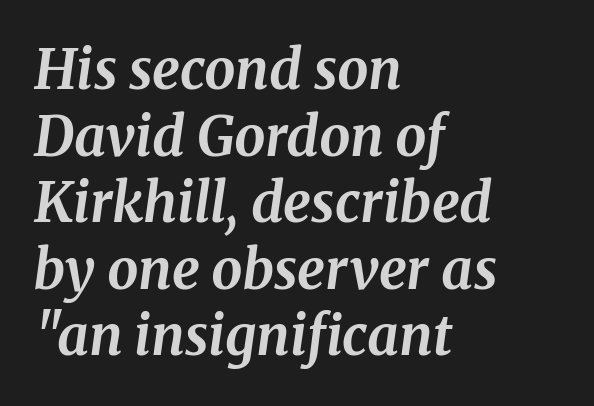
{"serif": "yes", "italic": "yes", "lean": "right", "slant_degrees": 8, "bold": "yes", "weight": "bold", "width": "normal", "stroke_contrast": "medium", "x_height": "medium", "monospaced": "no", "underline": "no", "align": "left", "line_spacing_ratio": 1.21, "letter_spacing": "normal", "letter_spacing_em": 0.0, "glyph_px": 55}
